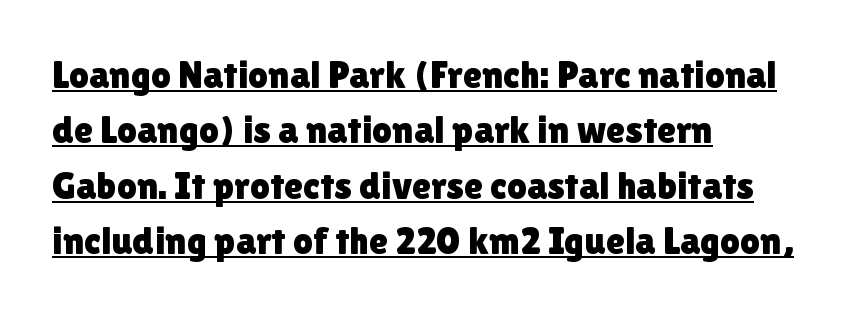
The image shows 39 px sans-serif type, upright; set left-aligned, normal line spacing (1.42x), normal letter spacing, underlined; a medium x-height.
